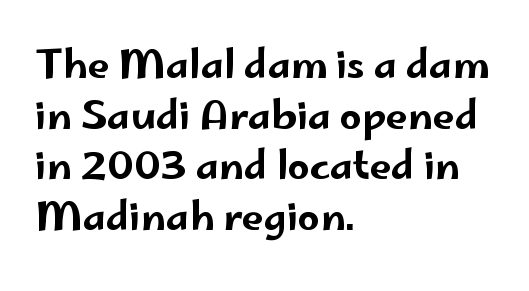
The image shows 39 px wide sans-serif type, upright; set left-aligned, normal line spacing (1.3x), normal letter spacing, not underlined; low stroke contrast and a small x-height.
